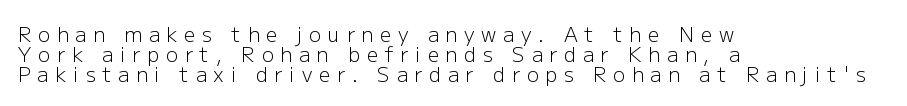
Q: Is the text bold? A: No.
Q: Is the text italic (slanted)? A: No, it is upright.
Q: Is the text underlined? A: No.
Q: How is the paragraph aligned? A: Left-aligned.
Q: Is the spacing between letters normal or unusually wide? A: Unusually wide.
Q: Is the spacing between lines tight, normal or loose? A: Tight.
